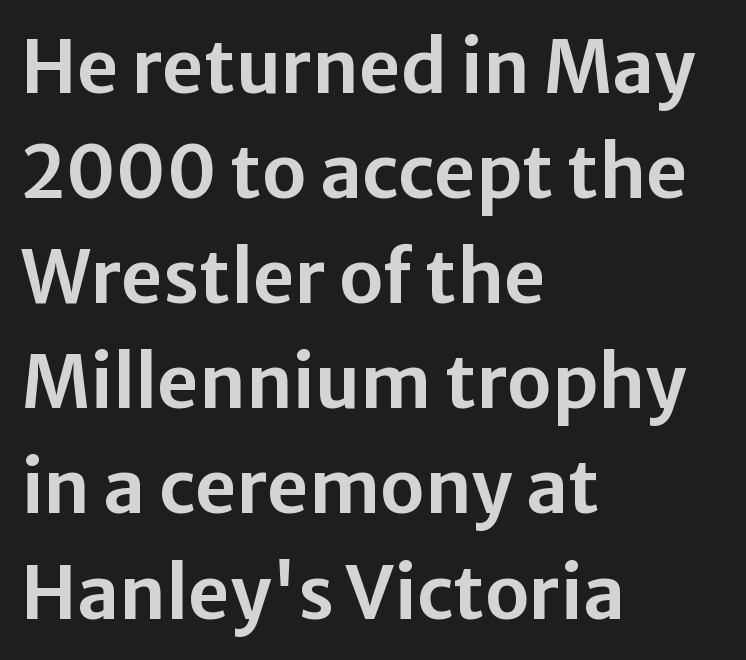
The image shows 73 px sans-serif type, upright; set left-aligned, normal line spacing (1.44x), normal letter spacing, not underlined; low stroke contrast and a medium x-height.
